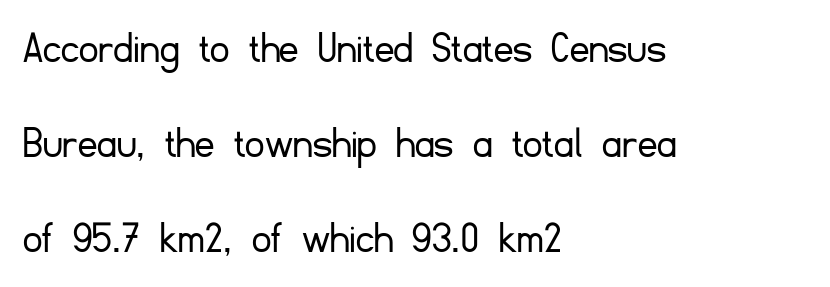
Q: Is the text bold? A: No.
Q: Is the text italic (slanted)? A: No, it is upright.
Q: Is the typeface a serif or a sans-serif typeface? A: Sans-serif.
Q: Is the text underlined? A: No.
Q: How is the paragraph aligned? A: Left-aligned.
Q: Is the spacing between letters normal or unusually wide? A: Normal.
Q: Is the spacing between lines tight, normal or loose? A: Loose.
Q: Width (condensed, normal, or wide)? A: Normal.
Q: Stroke contrast? A: Low.
Q: x-height? A: Small.
Q: Monospaced? A: No.
